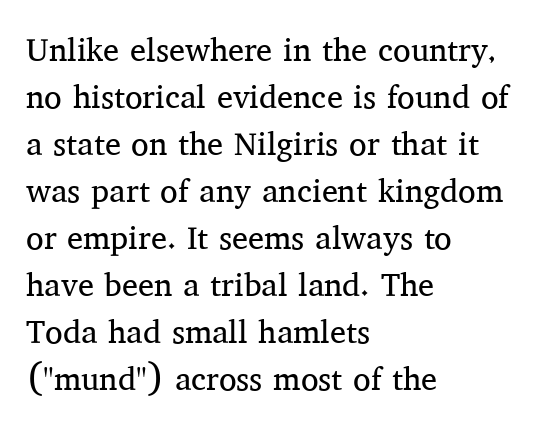
Looks like regular typesetting: each glyph gets only the width it needs. The line-height multiplier appears to be the usual default. The letters sit at their default tracking, neither squeezed nor spread. No word sits above an underline. No extra ink here — the face is not bold. When letters stand straight like this, we call the style roman or upright.
